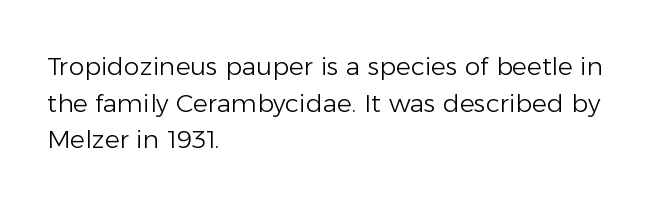
Weight: in the light-to-regular range. In CSS terms this would be text-align: left. The letters stand straight up with perfectly vertical stems. Each new line begins a customary step beneath the previous one. Characters follow at the spacing the type designer built in.
